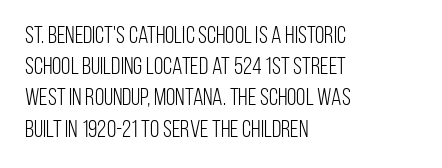
The image shows 24 px text type, upright; set left-aligned, normal line spacing (1.3x), normal letter spacing, not underlined.
